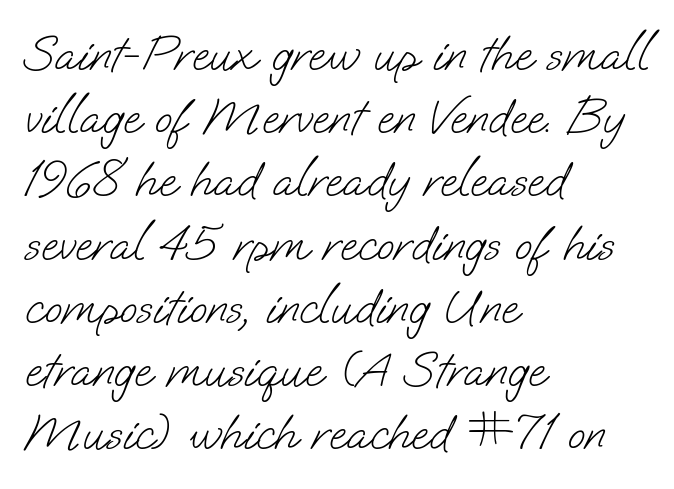
Regarding serifs, this sample does without them. The rendering keeps characters at their native spacing. Weight: in the light-to-regular range. Compared with a centered layout, this one pins lines to the left instead.
